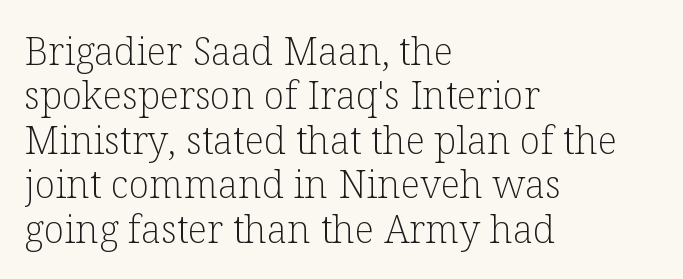
Is the block centered? No — it sits flush against the left margin. You can tell from the footed stems that serif type was used. The specimen reads as upright at a glance. You could not count columns in this text — the font is proportionally spaced. Check the space under the baseline: it is left empty. This sample uses plain, unmodified letter spacing.
